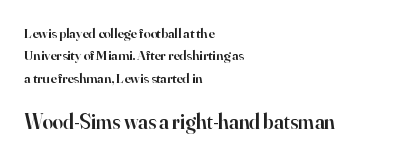
Q: Is the text bold? A: Semi-bold.
Q: Is the text italic (slanted)? A: No, it is upright.
Q: Is the text underlined? A: No.
Q: How is the paragraph aligned? A: Left-aligned.
Q: Is the spacing between letters normal or unusually wide? A: Normal.
Q: Is the spacing between lines tight, normal or loose? A: Normal.
Q: Which block of text is set in a larger size, the first (top) or the second (bottom)? A: The second (bottom) one.
